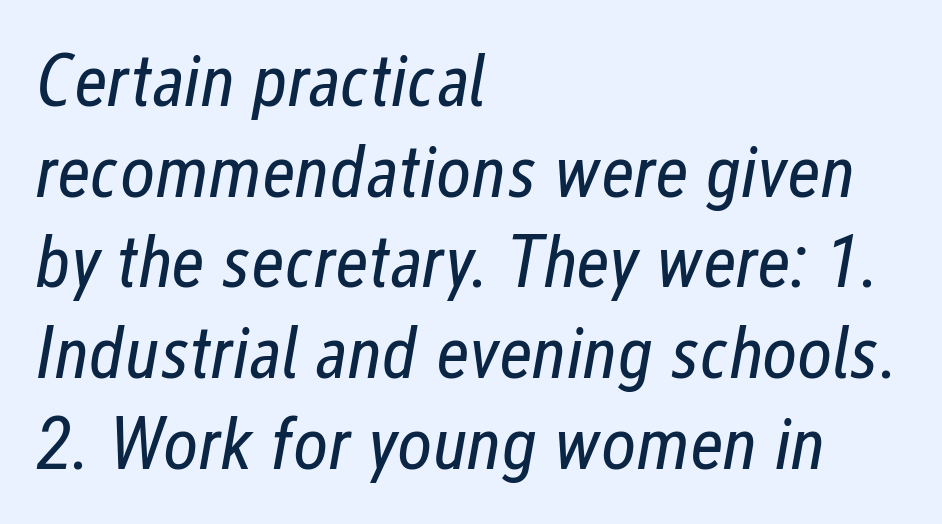
Q: Is the text bold? A: No.
Q: Is the text italic (slanted)? A: Yes, it leans right by about 12 degrees.
Q: Is the text underlined? A: No.
Q: How is the paragraph aligned? A: Left-aligned.
Q: Is the spacing between letters normal or unusually wide? A: Normal.
Q: Width (condensed, normal, or wide)? A: Condensed.
Q: Stroke contrast? A: Low.
Q: x-height? A: Medium.
Q: Monospaced? A: No.
